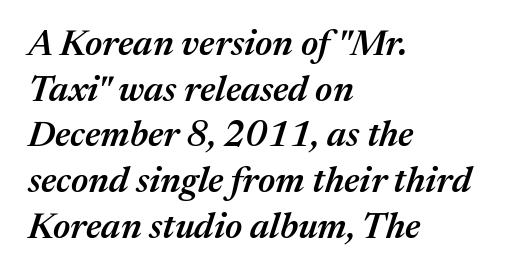
Q: Is the text bold? A: Semi-bold.
Q: Is the text italic (slanted)? A: Yes, it leans right by about 17 degrees.
Q: Is the text underlined? A: No.
Q: How is the paragraph aligned? A: Left-aligned.
Q: Is the spacing between letters normal or unusually wide? A: Normal.
Q: Is the spacing between lines tight, normal or loose? A: Normal.
Q: Width (condensed, normal, or wide)? A: Normal.
Q: Stroke contrast? A: Medium.
Q: x-height? A: Medium.
Q: Monospaced? A: No.
